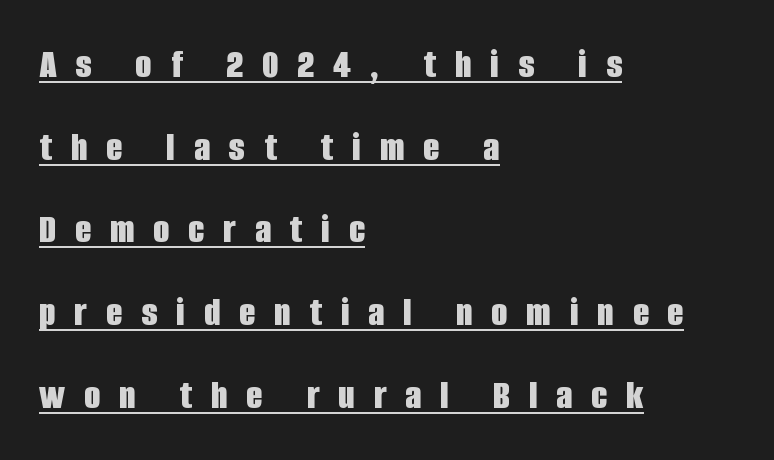
The image shows 42 px bold, condensed sans-serif type, upright; set left-aligned, loose line spacing (1.97x), unusually wide letter spacing (+0.45 em), underlined; low stroke contrast and a large x-height.
